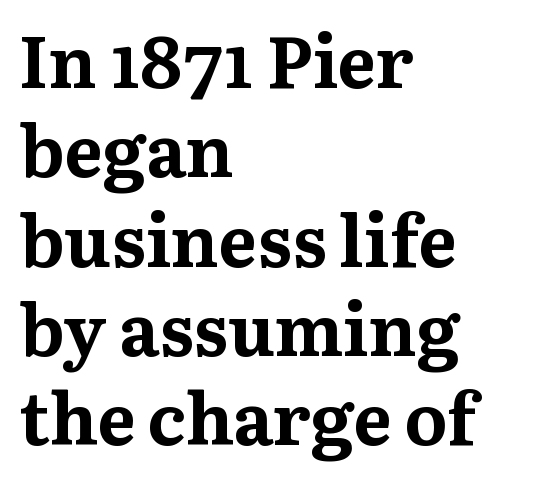
Do the letters lean? They stand straight. The letters carry serifs — small finishing strokes at the ends of their stems. The letters advance in unequal steps, a hallmark of proportional type. The string is rendered with underlining switched off. The face used here has the dense, thick strokes of a bold.
